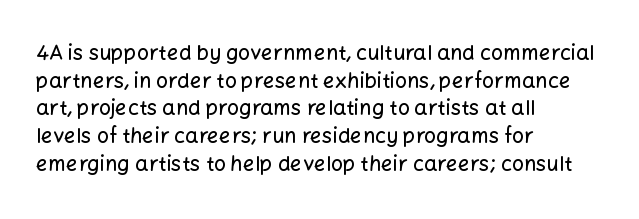
Every character sits straight up, as roman type does. Decoration check: the copy has no underline. A normal amount of white space separates one row of letters from the next. The passage shown has conventional tracking throughout.
